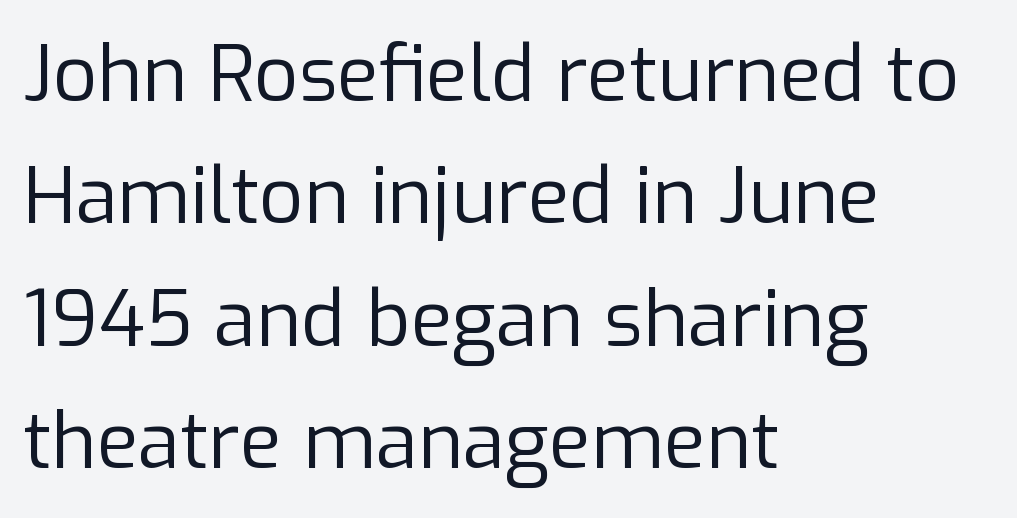
Q: Is the text bold? A: No.
Q: Is the text italic (slanted)? A: No, it is upright.
Q: Is the typeface a serif or a sans-serif typeface? A: Sans-serif.
Q: Is the text underlined? A: No.
Q: How is the paragraph aligned? A: Left-aligned.
Q: Is the spacing between letters normal or unusually wide? A: Normal.
Q: Is the spacing between lines tight, normal or loose? A: Normal.
Q: Width (condensed, normal, or wide)? A: Normal.
Q: Stroke contrast? A: Low.
Q: x-height? A: Medium.
Q: Monospaced? A: No.
